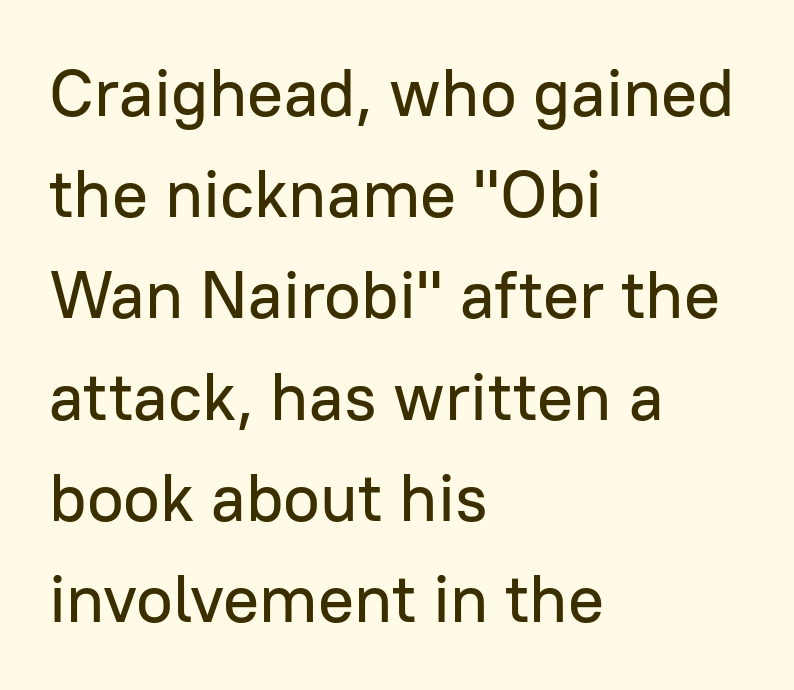
The image shows 67 px sans-serif type, upright; set left-aligned, normal line spacing (1.51x), normal letter spacing, not underlined; low stroke contrast and a medium x-height.
